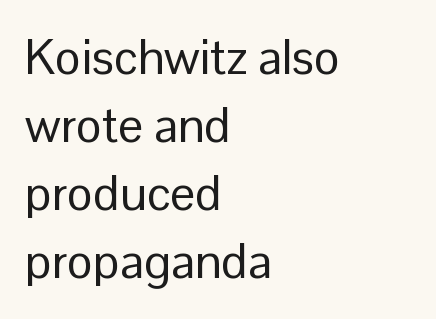
Q: Is the text bold? A: No.
Q: Is the text italic (slanted)? A: No, it is upright.
Q: Is the typeface a serif or a sans-serif typeface? A: Sans-serif.
Q: Is the text underlined? A: No.
Q: How is the paragraph aligned? A: Left-aligned.
Q: Is the spacing between letters normal or unusually wide? A: Normal.
Q: Is the spacing between lines tight, normal or loose? A: Normal.
Q: Width (condensed, normal, or wide)? A: Normal.
Q: Stroke contrast? A: Low.
Q: x-height? A: Medium.
Q: Monospaced? A: No.
